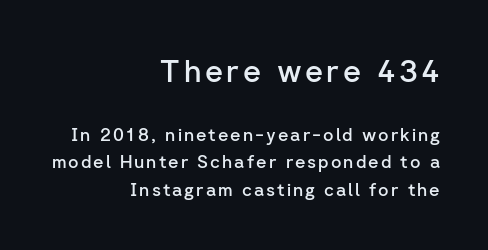
Q: Is the text bold? A: Semi-bold.
Q: Is the text italic (slanted)? A: No, it is upright.
Q: Is the typeface a serif or a sans-serif typeface? A: Sans-serif.
Q: Is the text underlined? A: No.
Q: How is the paragraph aligned? A: Right-aligned.
Q: Is the spacing between lines tight, normal or loose? A: Normal.
Q: Which block of text is set in a larger size, the first (top) or the second (bottom)? A: The first (top) one.
Q: Width (condensed, normal, or wide)? A: Normal.
Q: Stroke contrast? A: Low.
Q: x-height? A: Medium.
Q: Monospaced? A: No.
